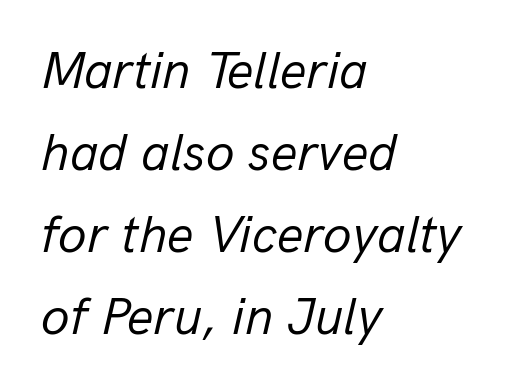
{"italic": "yes", "lean": "right", "slant_degrees": 13, "bold": "no", "weight": "regular", "width": "normal", "stroke_contrast": "low", "x_height": "medium", "monospaced": "no", "underline": "no", "align": "left", "line_spacing": "normal", "line_spacing_ratio": 1.58, "letter_spacing": "normal", "letter_spacing_em": 0.0, "glyph_px": 52}
